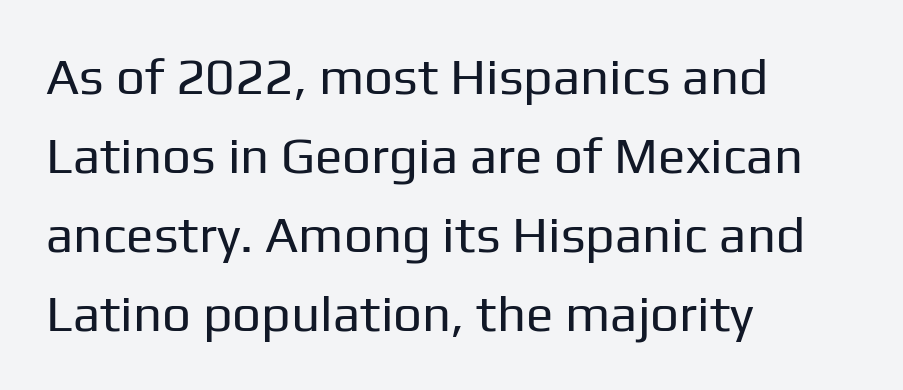
The image shows 51 px regular-weight sans-serif type, upright; set left-aligned, normal line spacing (1.55x), normal letter spacing, not underlined; low stroke contrast and a medium x-height.
